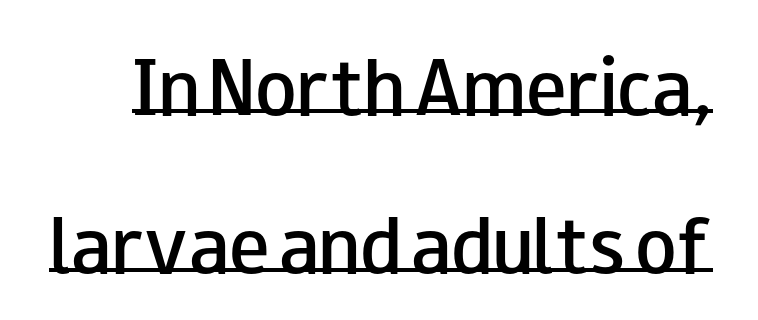
Q: Is the text bold? A: Semi-bold.
Q: Is the text italic (slanted)? A: No, it is upright.
Q: Is the typeface a serif or a sans-serif typeface? A: Sans-serif.
Q: Is the text underlined? A: Yes.
Q: Is the spacing between letters normal or unusually wide? A: Normal.
Q: Is the spacing between lines tight, normal or loose? A: Loose.
Q: Width (condensed, normal, or wide)? A: Wide.
Q: Stroke contrast? A: Low.
Q: x-height? A: Small.
Q: Monospaced? A: No.
